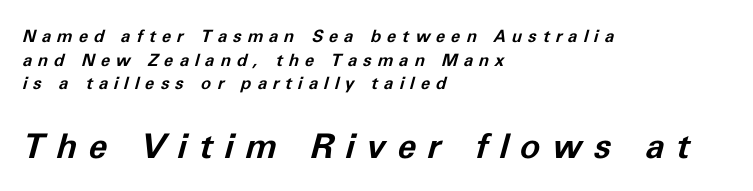
The image shows 34 px bold type, italic (leaning right); set left-aligned, normal line spacing (1.39x), unusually wide letter spacing (+0.35 em), not underlined; the second (bottom) block is 2.0x larger; low stroke contrast and a medium x-height.
